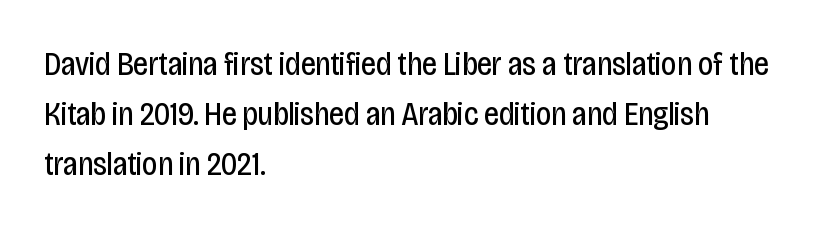
The image shows 33 px regular-weight, condensed sans-serif type, upright; set left-aligned, normal line spacing (1.52x), normal letter spacing, not underlined; low stroke contrast and a large x-height.
